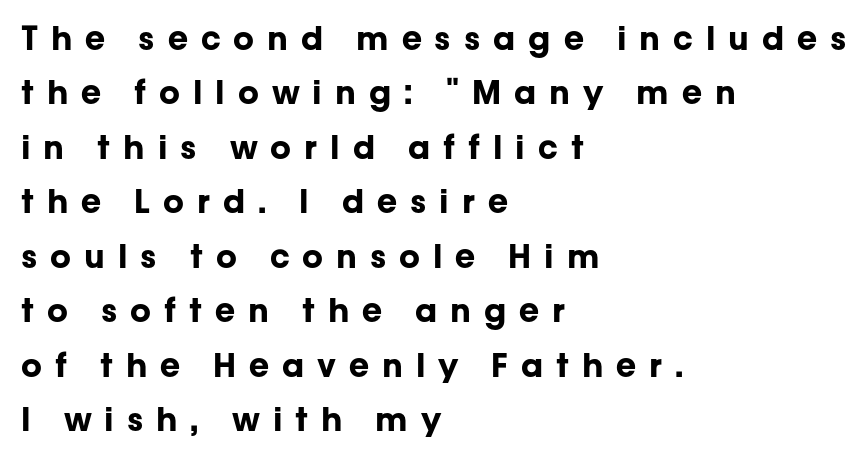
{"serif": "no", "italic": "no", "bold": "yes", "weight": "bold", "width": "normal", "stroke_contrast": "low", "x_height": "medium", "monospaced": "no", "underline": "no", "align": "left", "line_spacing": "normal", "line_spacing_ratio": 1.65, "letter_spacing": "wide", "letter_spacing_em": 0.39, "glyph_px": 33}
